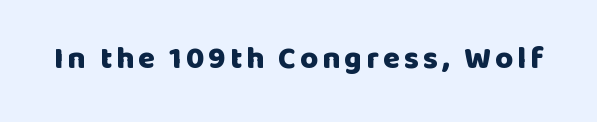
Q: Is the text bold? A: Yes.
Q: Is the text italic (slanted)? A: No, it is upright.
Q: Is the typeface a serif or a sans-serif typeface? A: Sans-serif.
Q: Is the text underlined? A: No.
Q: Width (condensed, normal, or wide)? A: Normal.
Q: Stroke contrast? A: Low.
Q: x-height? A: Large.
Q: Monospaced? A: No.
